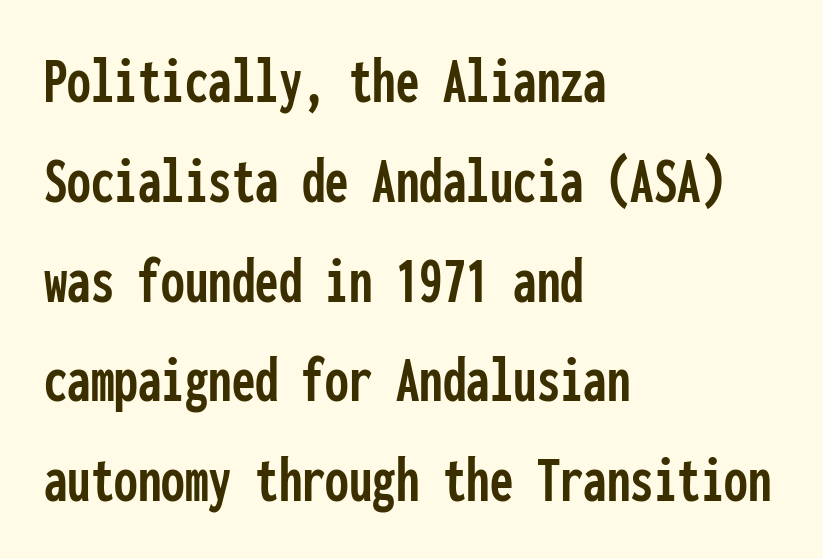
The image shows 67 px condensed sans-serif type, upright, monospaced; set left-aligned, normal line spacing (1.49x), normal letter spacing, not underlined; low stroke contrast and a medium x-height.
